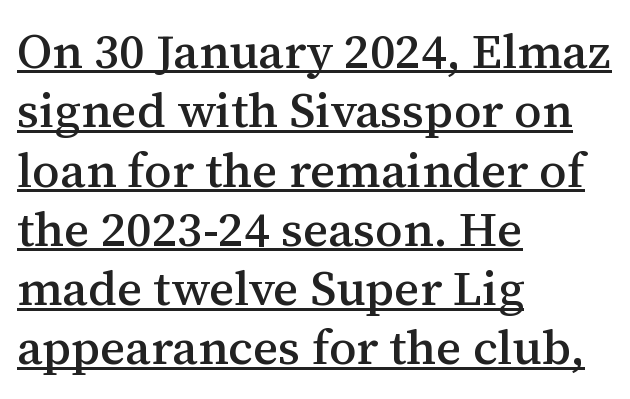
Does the type have serifs? Yes, each stem ends in a small foot. Underlining? Definitely there. Italic: no, the glyphs are upright roman. Note the varied advance widths — an 'i' is clearly narrower than an 'm'.
